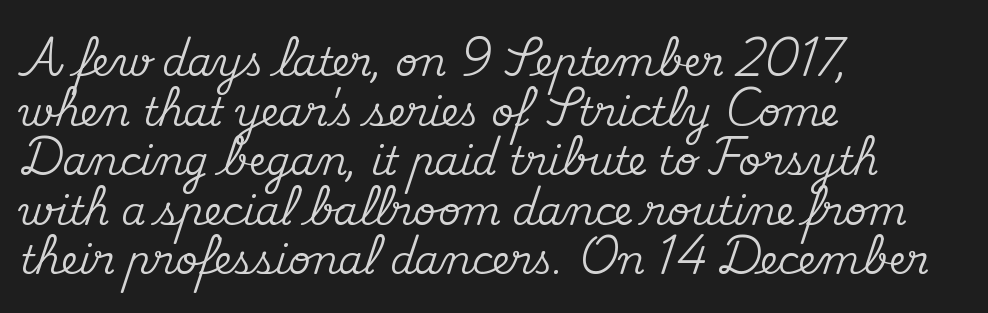
These lines stack with their left ends in a neat column. This sample uses a serif face. The designer left line spacing at the default.
